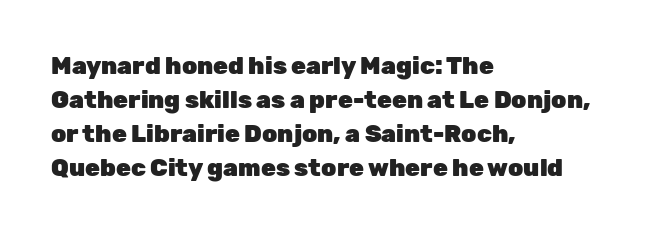
The image shows 24 px bold type, upright; set left-aligned, normal line spacing (1.42x), normal letter spacing, not underlined.
